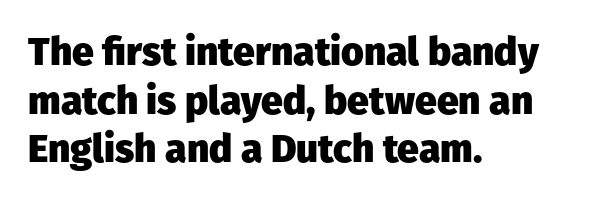
The space between consecutive lines is moderate. Check under the words: just untouched page. Nothing sits at the stroke ends, so this counts as sans-serif. Is there any slant? The stems are plumb. You could not count columns in this text — the font is proportionally spaced. I'd describe the lettering as bold — thick and assertive.
